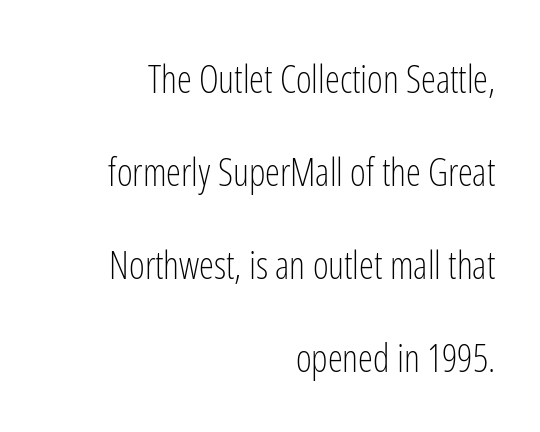
Q: Is the text bold? A: No.
Q: Is the text italic (slanted)? A: No, it is upright.
Q: Is the typeface a serif or a sans-serif typeface? A: Sans-serif.
Q: Is the text underlined? A: No.
Q: How is the paragraph aligned? A: Right-aligned.
Q: Is the spacing between letters normal or unusually wide? A: Normal.
Q: Is the spacing between lines tight, normal or loose? A: Loose.
Q: Width (condensed, normal, or wide)? A: Condensed.
Q: Stroke contrast? A: Low.
Q: x-height? A: Medium.
Q: Monospaced? A: No.
